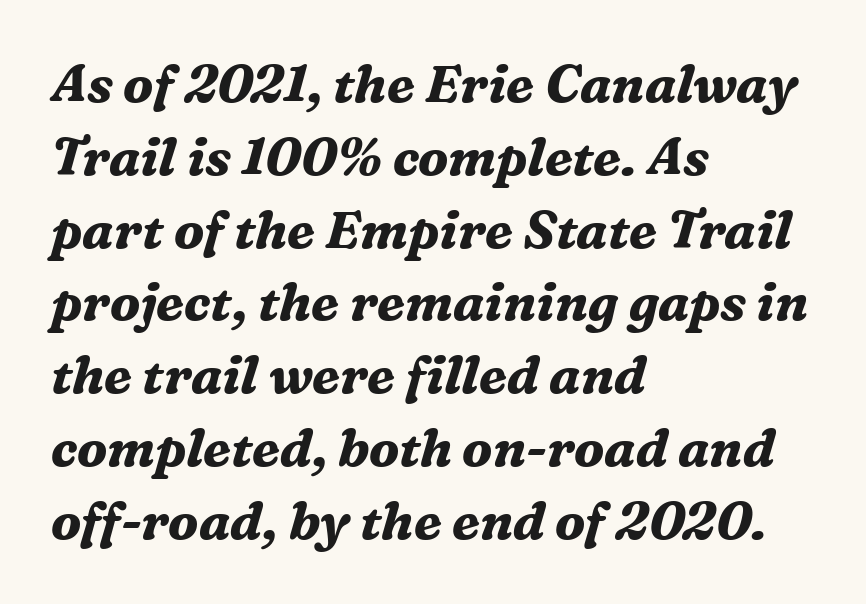
{"serif": "yes", "italic": "yes", "lean": "right", "slant_degrees": 16, "bold": "yes", "weight": "bold", "width": "normal", "stroke_contrast": "medium", "x_height": "medium", "monospaced": "no", "underline": "no", "align": "left", "line_spacing": "normal", "line_spacing_ratio": 1.4, "letter_spacing": "normal", "letter_spacing_em": 0.0, "glyph_px": 52}
